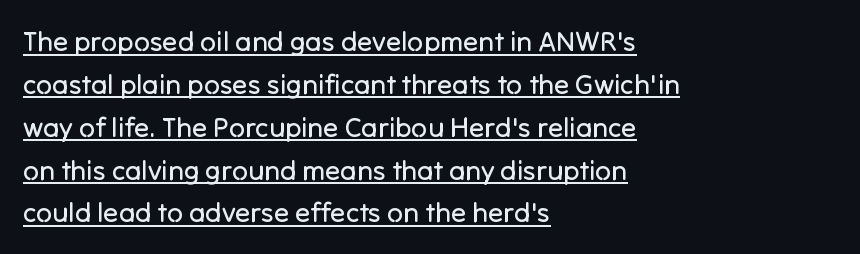
Q: Is the text bold? A: No.
Q: Is the text italic (slanted)? A: No, it is upright.
Q: Is the typeface a serif or a sans-serif typeface? A: Sans-serif.
Q: Is the text underlined? A: Yes.
Q: How is the paragraph aligned? A: Left-aligned.
Q: Is the spacing between letters normal or unusually wide? A: Normal.
Q: Is the spacing between lines tight, normal or loose? A: Normal.
Q: Width (condensed, normal, or wide)? A: Normal.
Q: Stroke contrast? A: Low.
Q: x-height? A: Medium.
Q: Monospaced? A: No.
